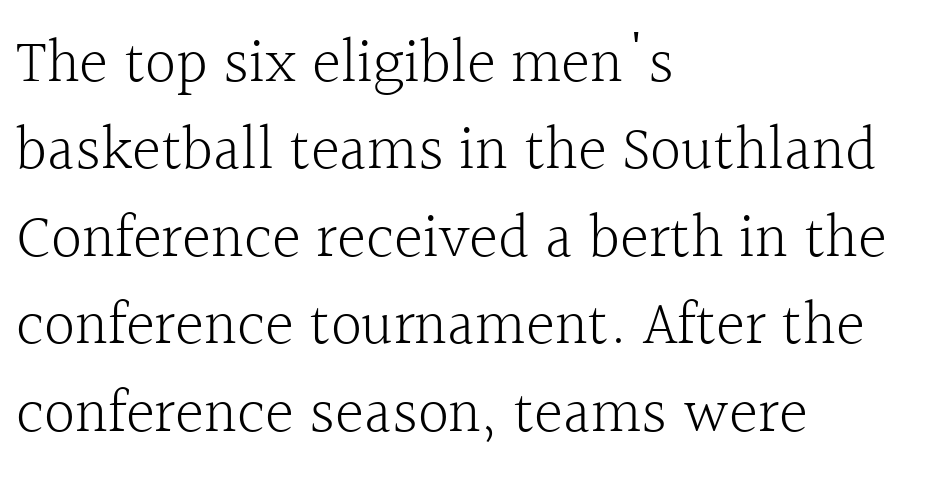
The image shows 62 px light serif type, upright; set left-aligned, normal line spacing (1.41x), normal letter spacing, not underlined; a medium x-height.
